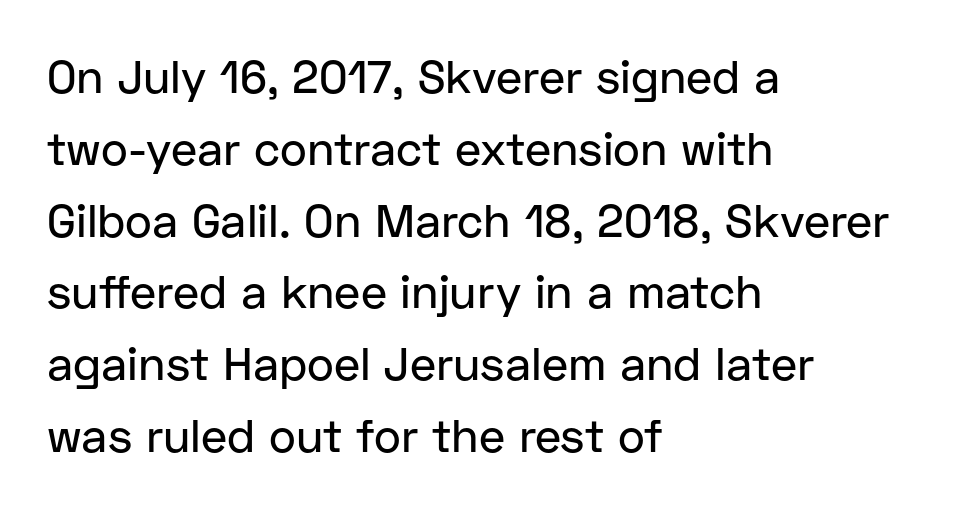
The passage shown is typeset with a sans-serif family. Tracking value appears to be zero — textbook default spacing. The lettering holds an erect, upright posture throughout. Vertically, the passage feels balanced, rows spaced as you'd expect. Descender tails drop into unmarked territory. Each line starts at the same left margin while the right side varies.
